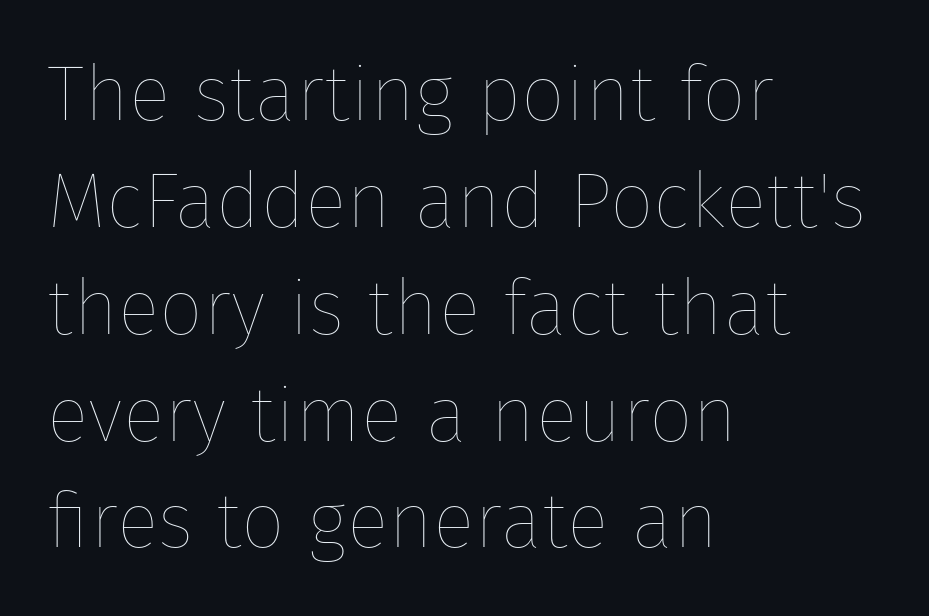
The image shows 78 px thin type, upright; set left-aligned, normal line spacing (1.37x), normal letter spacing, not underlined; low stroke contrast and a medium x-height.
